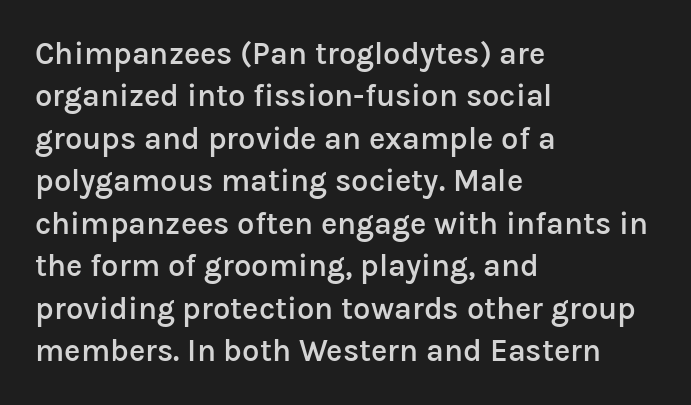
Students, this is semibold: more ink than regular, less than bold. Letterform terminals end flat and unadorned throughout the passage. Caption: standard tracking, unaltered. The face used here is proportionally spaced, like ordinary book or web type. Does the leading feel generous? No, just average. A bare baseline throughout the passage.
